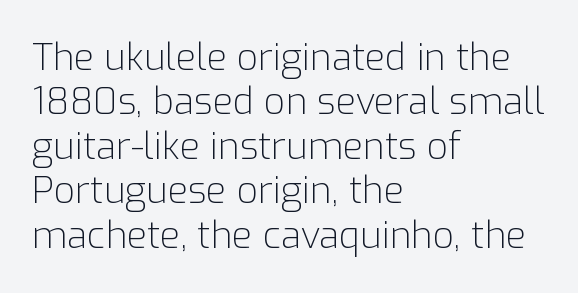
Q: Is the text bold? A: No.
Q: Is the text italic (slanted)? A: No, it is upright.
Q: Is the typeface a serif or a sans-serif typeface? A: Sans-serif.
Q: Is the text underlined? A: No.
Q: How is the paragraph aligned? A: Left-aligned.
Q: Is the spacing between letters normal or unusually wide? A: Normal.
Q: Width (condensed, normal, or wide)? A: Normal.
Q: Stroke contrast? A: Low.
Q: x-height? A: Medium.
Q: Monospaced? A: No.
